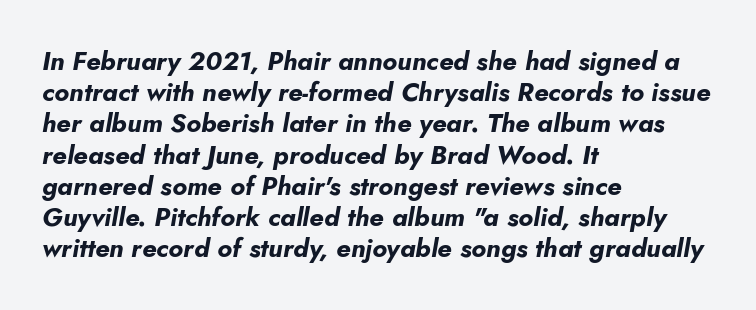
{"italic": "yes", "lean": "right", "slant_degrees": 5, "bold": "yes", "underline": "no", "align": "left", "line_spacing_ratio": 1.2, "letter_spacing": "normal", "letter_spacing_em": 0.0, "glyph_px": 26}
